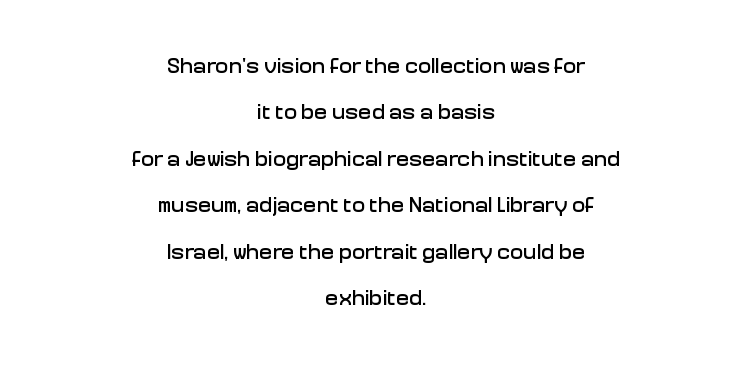
{"italic": "no", "underline": "no", "align": "center", "line_spacing": "loose", "line_spacing_ratio": 2.11, "letter_spacing": "normal", "letter_spacing_em": 0.0, "glyph_px": 22}
